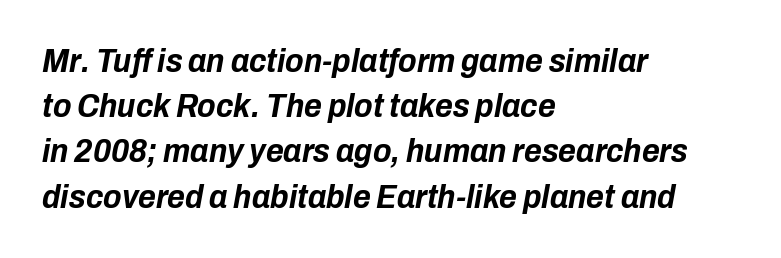
The passage shown leans; its letterforms are oblique. These words are printed bold, with thick strokes throughout. Check under the words: just untouched page. Horizontal alignment here is leftward, the default for most running prose. Is this a fixed-width face? No — the glyphs have proportional, varying widths. Is the letter spacing exaggerated? No — it looks like the ordinary default.
